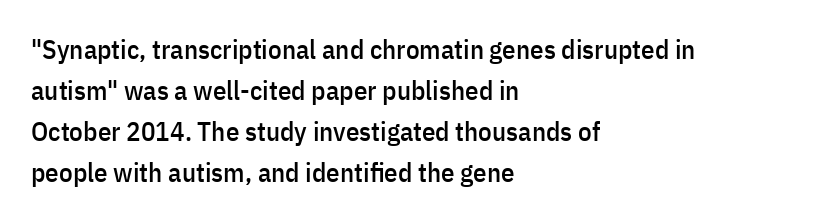
The image shows 27 px text type, upright; set left-aligned, normal line spacing (1.52x), normal letter spacing, not underlined.
